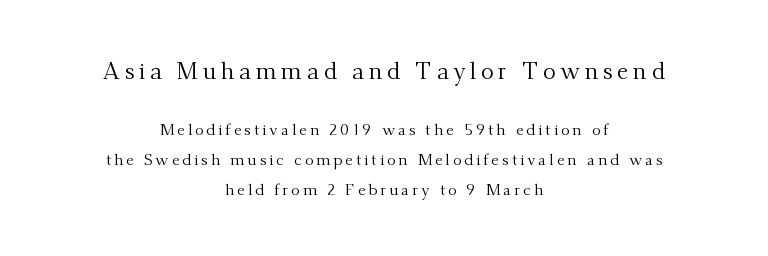
{"italic": "no", "bold": "no", "underline": "no", "align": "center", "line_spacing_ratio": 1.89, "larger_block": "first", "size_ratio": 1.5, "glyph_px": 24}
